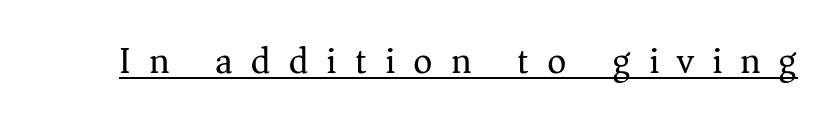
The image shows 37 px regular-weight serif type, upright; set unusually wide letter spacing (+0.49 em), underlined; medium stroke contrast and a medium x-height.
